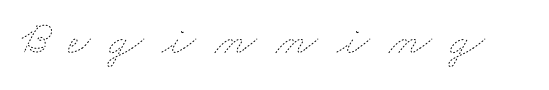
Q: Is the text bold? A: No.
Q: Is the text underlined? A: No.
Q: Is the spacing between letters normal or unusually wide? A: Unusually wide.
Q: Width (condensed, normal, or wide)? A: Wide.
Q: Stroke contrast? A: Low.
Q: x-height? A: Small.
Q: Monospaced? A: No.
